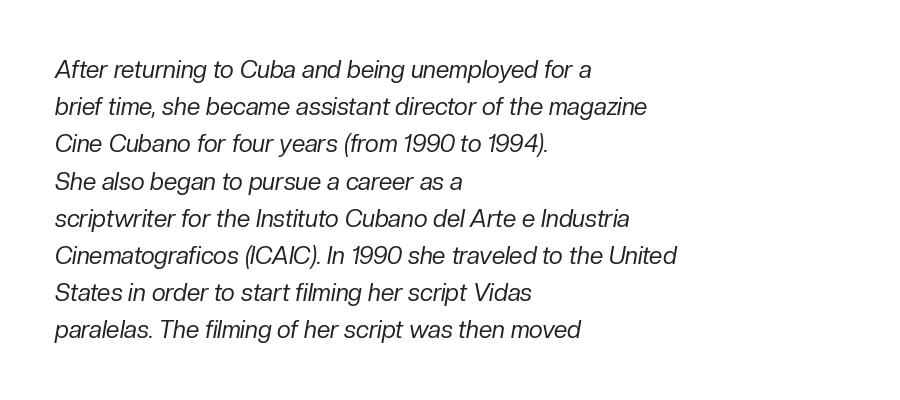
The rag falls on the right side of this text block. The space beneath each line is pristine and unruled. When letters slant like this, we call the style italic. On a weight scale, this lands at 450 or below. Students, observe: this is what conventionally led text looks like.
